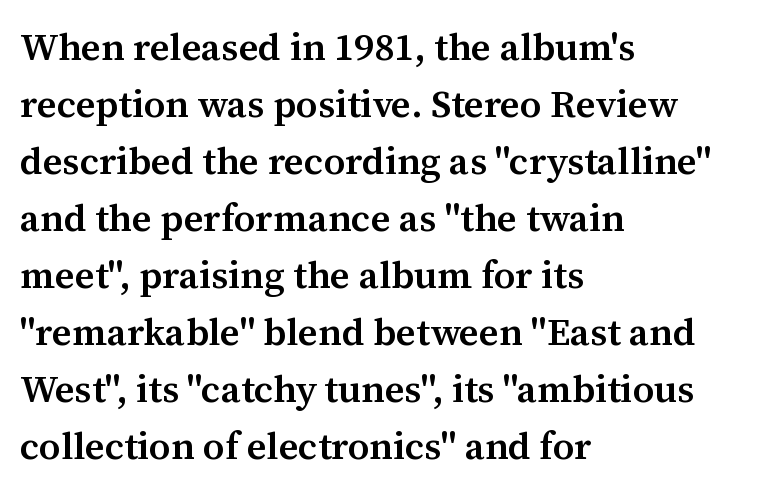
{"serif": "yes", "italic": "no", "bold": "semi", "weight": "semibold", "width": "normal", "stroke_contrast": "medium", "x_height": "medium", "monospaced": "no", "underline": "no", "align": "left", "line_spacing": "normal", "line_spacing_ratio": 1.5, "letter_spacing": "normal", "letter_spacing_em": 0.0, "glyph_px": 38}
